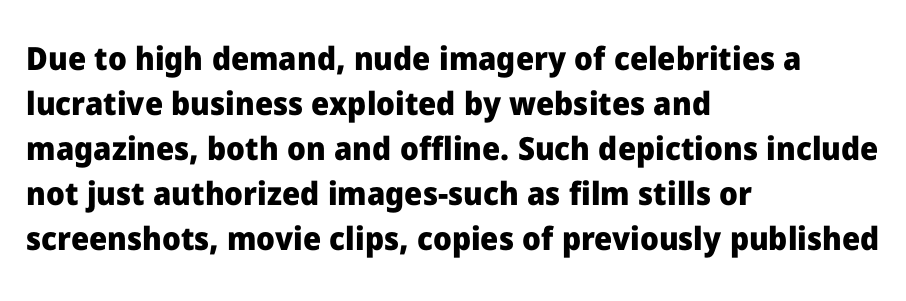
Q: Is the text bold? A: Yes.
Q: Is the text italic (slanted)? A: No, it is upright.
Q: Is the typeface a serif or a sans-serif typeface? A: Sans-serif.
Q: Is the text underlined? A: No.
Q: How is the paragraph aligned? A: Left-aligned.
Q: Is the spacing between letters normal or unusually wide? A: Normal.
Q: Is the spacing between lines tight, normal or loose? A: Normal.
Q: Width (condensed, normal, or wide)? A: Normal.
Q: Stroke contrast? A: Low.
Q: x-height? A: Medium.
Q: Monospaced? A: No.
